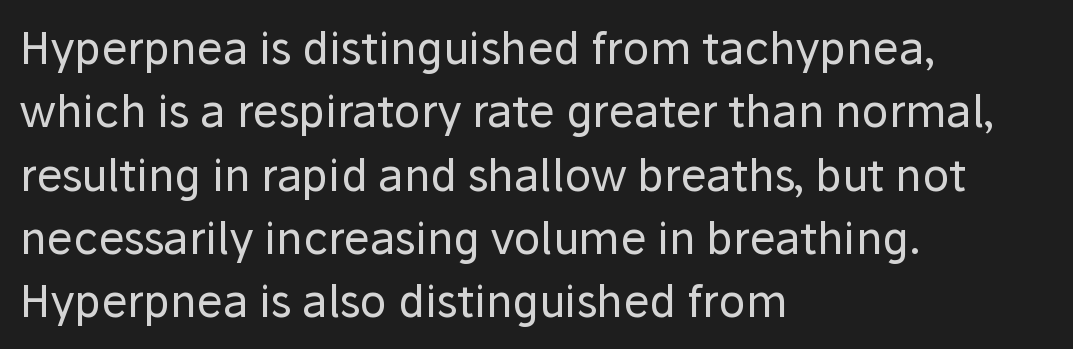
Q: Is the text bold? A: No.
Q: Is the text italic (slanted)? A: No, it is upright.
Q: Is the typeface a serif or a sans-serif typeface? A: Sans-serif.
Q: Is the text underlined? A: No.
Q: How is the paragraph aligned? A: Left-aligned.
Q: Is the spacing between letters normal or unusually wide? A: Normal.
Q: Is the spacing between lines tight, normal or loose? A: Normal.
Q: Width (condensed, normal, or wide)? A: Normal.
Q: Stroke contrast? A: Low.
Q: x-height? A: Medium.
Q: Monospaced? A: No.
